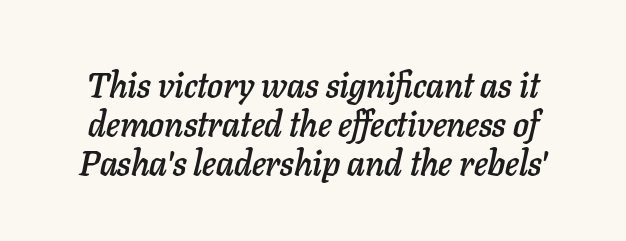
One glance says dense: line gaps are narrower than usual. If you drew a line through each stem, it would be angled. These lines are rendered in a variable-pitch font. This rendering leaves character spacing at its baseline value. A bare baseline throughout the passage.
